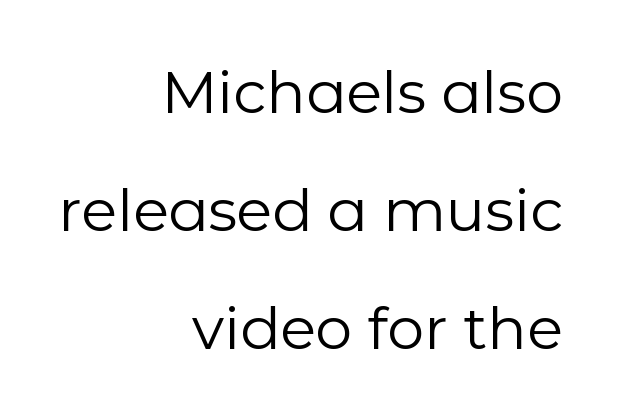
{"serif": "no", "italic": "no", "bold": "no", "weight": "regular", "width": "normal", "stroke_contrast": "low", "x_height": "medium", "monospaced": "no", "underline": "no", "align": "right", "line_spacing": "loose", "line_spacing_ratio": 2.0, "letter_spacing": "normal", "letter_spacing_em": 0.0, "glyph_px": 59}
